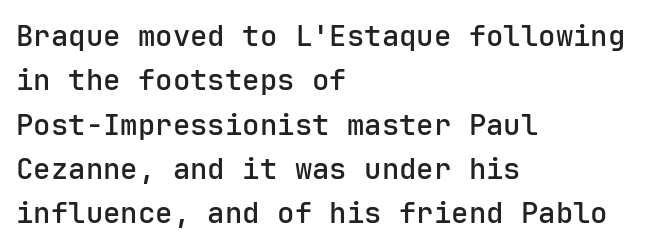
A bare baseline throughout the passage. Do the letters lean? They stand straight. In terms of leading, this rendering sits right in the middle. The face used here is rendered with its standard letterfit.
